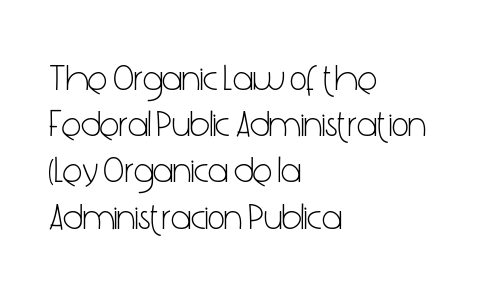
Q: Is the text bold? A: No.
Q: Is the text italic (slanted)? A: No, it is upright.
Q: Is the typeface a serif or a sans-serif typeface? A: Sans-serif.
Q: Is the text underlined? A: No.
Q: How is the paragraph aligned? A: Left-aligned.
Q: Is the spacing between letters normal or unusually wide? A: Normal.
Q: Is the spacing between lines tight, normal or loose? A: Normal.
Q: Width (condensed, normal, or wide)? A: Condensed.
Q: Stroke contrast? A: Low.
Q: x-height? A: Medium.
Q: Monospaced? A: No.
